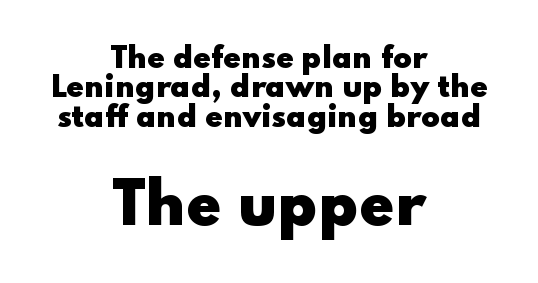
Q: Is the text bold? A: Yes.
Q: Is the text italic (slanted)? A: No, it is upright.
Q: Is the typeface a serif or a sans-serif typeface? A: Sans-serif.
Q: Is the text underlined? A: No.
Q: How is the paragraph aligned? A: Centered.
Q: Is the spacing between letters normal or unusually wide? A: Normal.
Q: Is the spacing between lines tight, normal or loose? A: Tight.
Q: Which block of text is set in a larger size, the first (top) or the second (bottom)? A: The second (bottom) one.
Q: Width (condensed, normal, or wide)? A: Wide.
Q: Stroke contrast? A: Low.
Q: x-height? A: Small.
Q: Monospaced? A: No.
